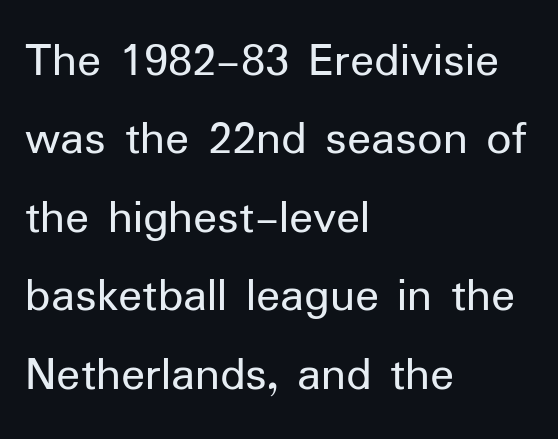
The image shows 50 px regular-weight sans-serif type, upright; set left-aligned, normal line spacing (1.57x), normal letter spacing, not underlined; low stroke contrast and a medium x-height.
